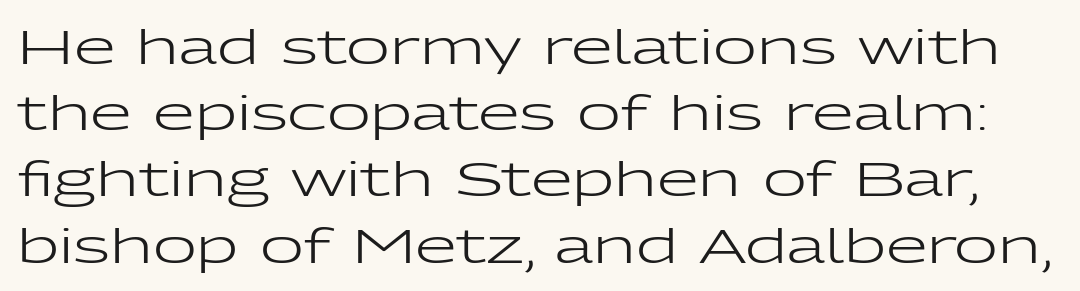
Q: Is the text bold? A: No.
Q: Is the text italic (slanted)? A: No, it is upright.
Q: Is the typeface a serif or a sans-serif typeface? A: Sans-serif.
Q: Is the text underlined? A: No.
Q: Is the spacing between letters normal or unusually wide? A: Normal.
Q: Is the spacing between lines tight, normal or loose? A: Normal.
Q: Width (condensed, normal, or wide)? A: Wide.
Q: Stroke contrast? A: Low.
Q: x-height? A: Medium.
Q: Monospaced? A: No.
